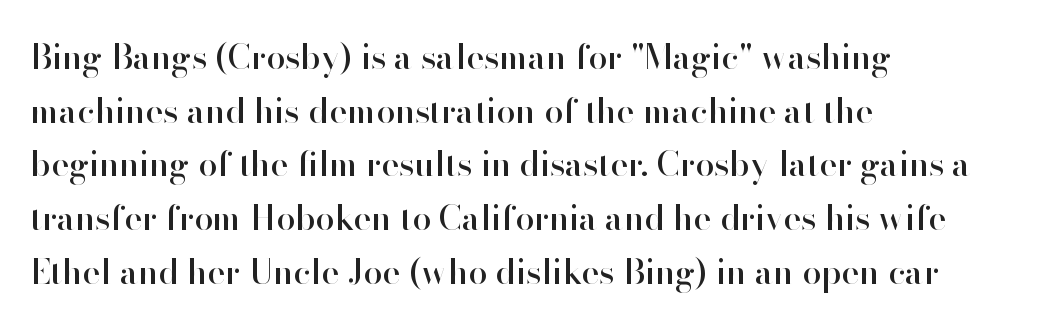
The image shows 34 px sans-serif type, upright; set left-aligned, normal line spacing (1.58x), normal letter spacing, not underlined; high stroke contrast and a small x-height.
